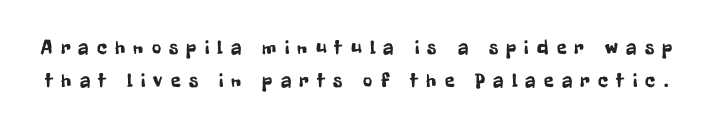
Compared with typical body copy, the letter spacing here is much looser. Leading: standard. A bare baseline throughout the passage. Posture: straight, roman, zero tilt.
